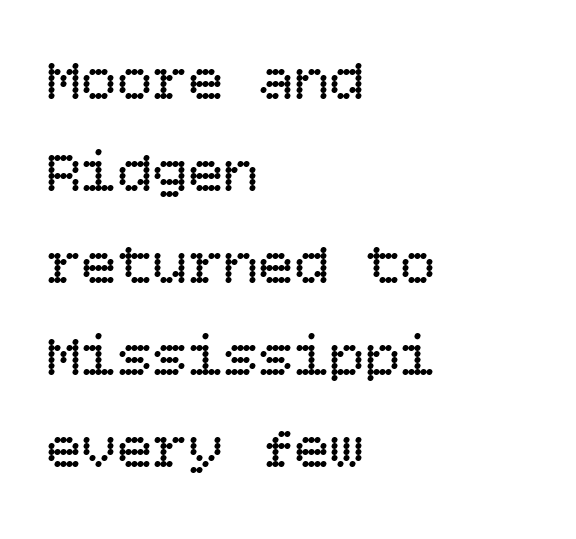
The image shows 59 px regular-weight type, upright; set left-aligned, normal line spacing (1.56x), normal letter spacing, not underlined; low stroke contrast and a large x-height.
